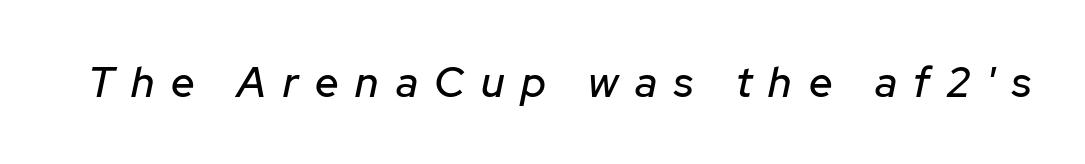
Short note: letters widely spaced. Clear beneath every line of the passage. Looks like regular typesetting: each glyph gets only the width it needs. The text carries the slant typical of an italic or oblique font.
